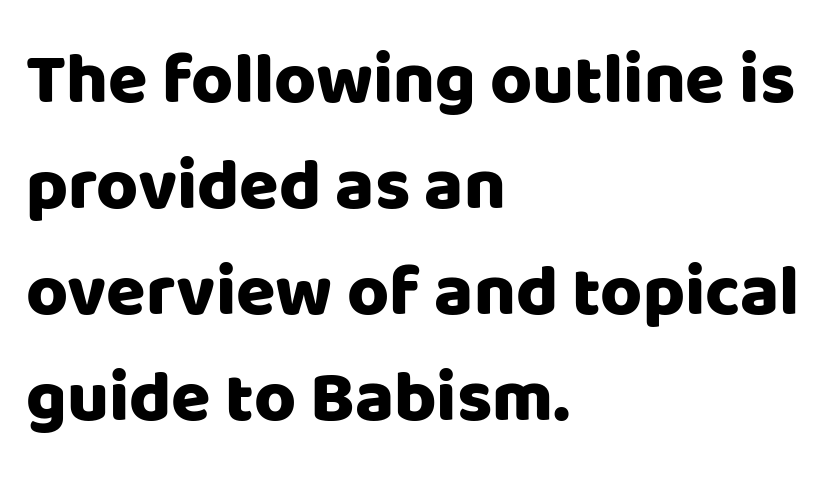
The image shows 72 px sans-serif type, upright; set left-aligned, normal line spacing (1.47x), normal letter spacing, not underlined; low stroke contrast and a large x-height.
